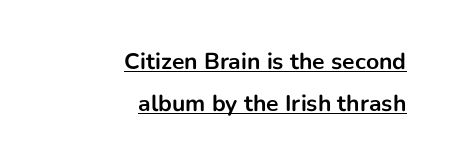
Q: Is the text bold? A: Yes.
Q: Is the text italic (slanted)? A: No, it is upright.
Q: Is the text underlined? A: Yes.
Q: How is the paragraph aligned? A: Right-aligned.
Q: Is the spacing between letters normal or unusually wide? A: Normal.
